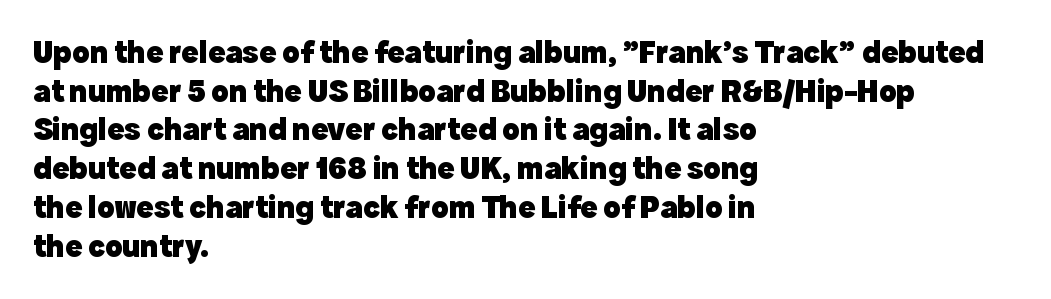
The image shows 32 px heavy sans-serif type, upright; set left-aligned, line spacing 1.21x, normal letter spacing, not underlined; a medium x-height.
